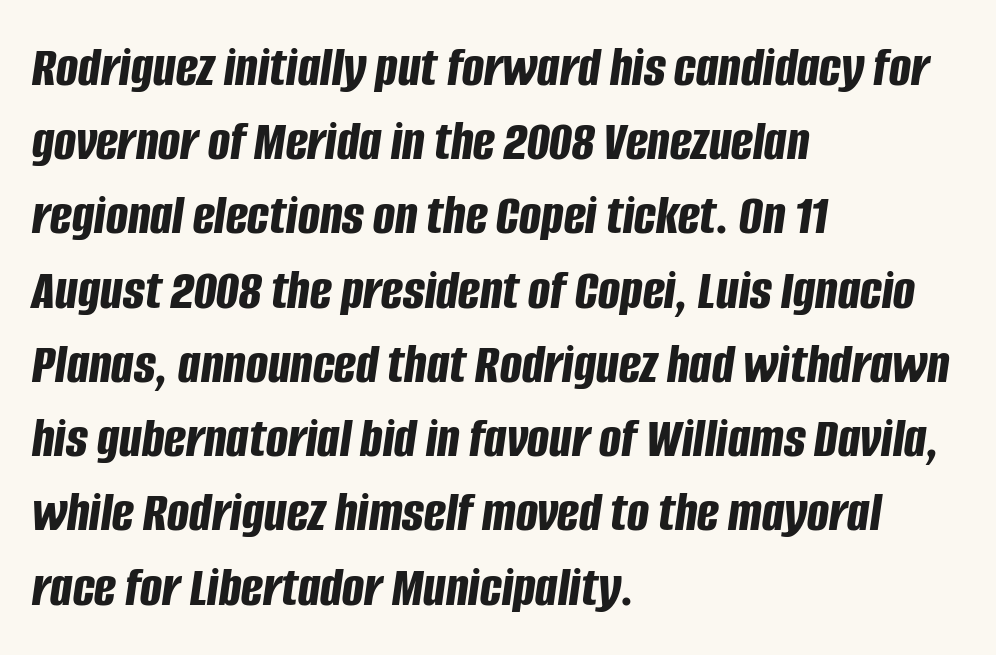
{"italic": "yes", "lean": "right", "slant_degrees": 8, "bold": "yes", "weight": "bold", "width": "condensed", "stroke_contrast": "low", "x_height": "large", "monospaced": "no", "underline": "no", "align": "left", "line_spacing": "normal", "line_spacing_ratio": 1.28, "letter_spacing": "normal", "letter_spacing_em": 0.0, "glyph_px": 58}
